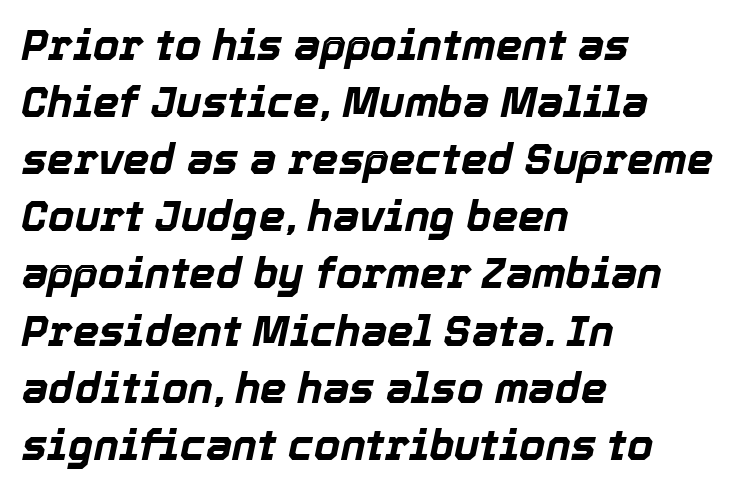
Q: Is the text bold? A: Yes.
Q: Is the text italic (slanted)? A: Yes, it leans right by about 12 degrees.
Q: Is the text underlined? A: No.
Q: How is the paragraph aligned? A: Left-aligned.
Q: Is the spacing between letters normal or unusually wide? A: Normal.
Q: Is the spacing between lines tight, normal or loose? A: Normal.
Q: Width (condensed, normal, or wide)? A: Normal.
Q: x-height? A: Medium.
Q: Monospaced? A: No.
